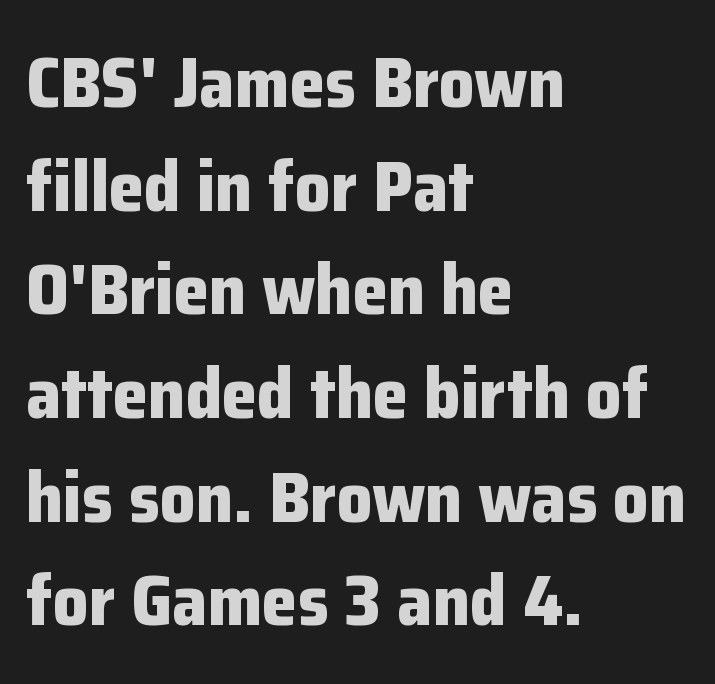
{"serif": "no", "italic": "no", "bold": "yes", "weight": "bold", "width": "normal", "stroke_contrast": "low", "x_height": "medium", "monospaced": "no", "underline": "no", "align": "left", "line_spacing": "normal", "line_spacing_ratio": 1.46, "letter_spacing": "normal", "letter_spacing_em": 0.0, "glyph_px": 71}
